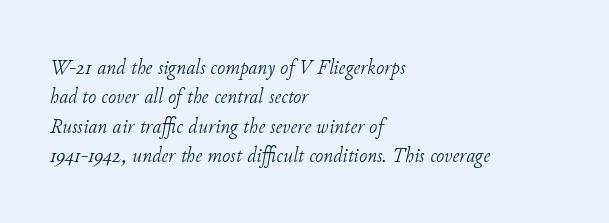
The image shows 22 px text type, italic (leaning right); set left-aligned, normal line spacing (1.33x), normal letter spacing, not underlined.
